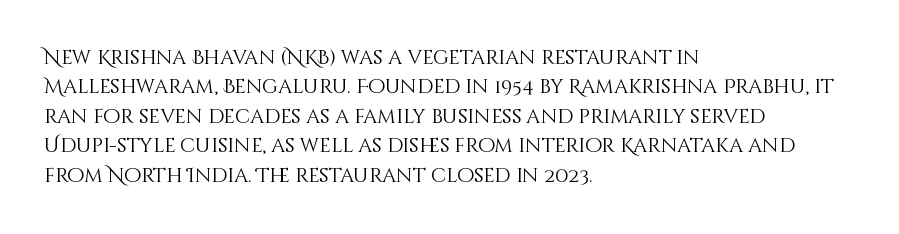
The image shows 20 px text type, upright; set left-aligned, normal line spacing (1.47x), normal letter spacing, not underlined.
